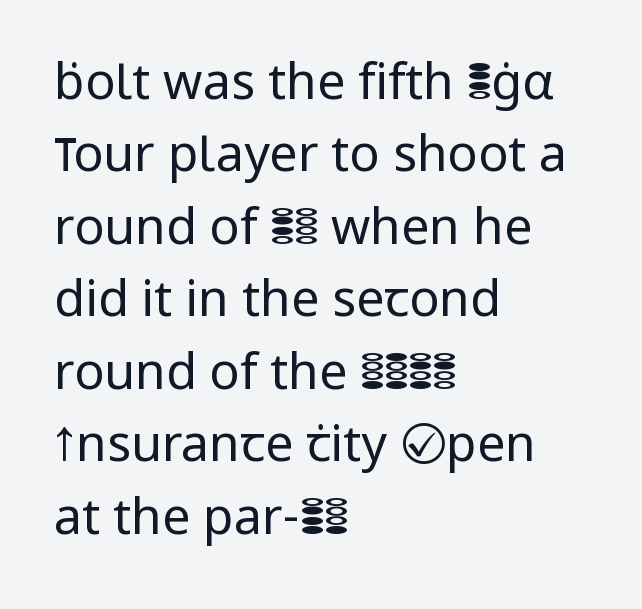
The letterforms sit shoulder to shoulder at normal distance. Typographically, this falls in the sans-serif category. This sample keeps an unexceptional amount of space between lines. The rendering anchors every line to the left-hand side.
